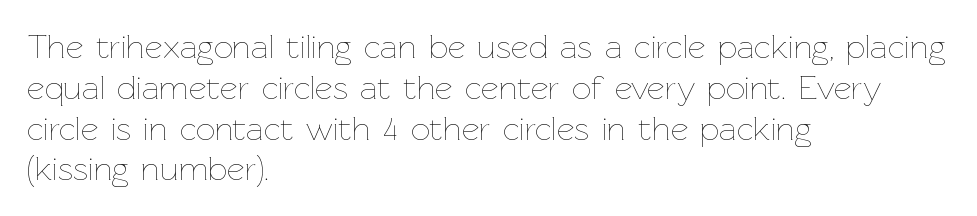
Do the characters align in a grid? No, the font is proportional. The typesetting does not lean heavy: it is not bold. Underline: absent. A typesetter would mark this as roman, not italic. The horizontal fit of the characters is conventional and even. Short and long lines alike share a common starting point at left.
